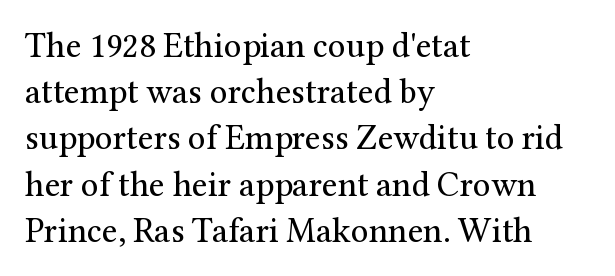
The image shows 35 px regular-weight serif type, upright; set left-aligned, normal line spacing (1.32x), normal letter spacing, not underlined; medium stroke contrast and a medium x-height.
